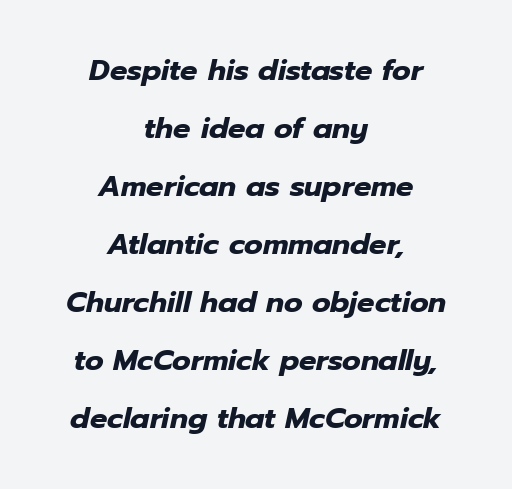
{"italic": "yes", "lean": "right", "slant_degrees": 12, "bold": "yes", "weight": "heavy", "width": "normal", "stroke_contrast": "low", "x_height": "medium", "monospaced": "no", "underline": "no", "align": "center", "line_spacing": "loose", "line_spacing_ratio": 2.0, "letter_spacing": "normal", "letter_spacing_em": 0.0, "glyph_px": 29}
